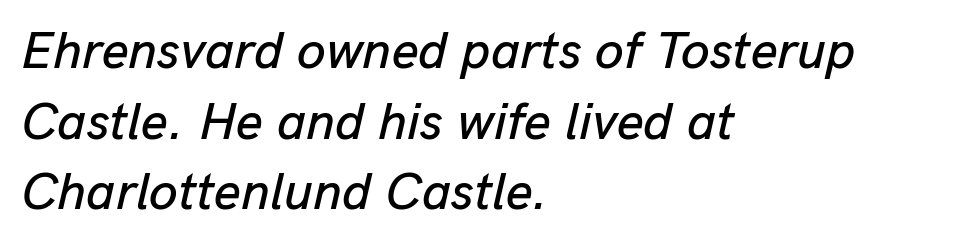
Rendered with sloped, italic letterforms. Letters rest on an invisible, unmarked baseline. If you drew a ruler down the left edge, every line would touch it. Glyph-to-glyph distance matches everyday printed text. Think of a printed novel: that variable character pitch is what you see here. Leading: standard.
